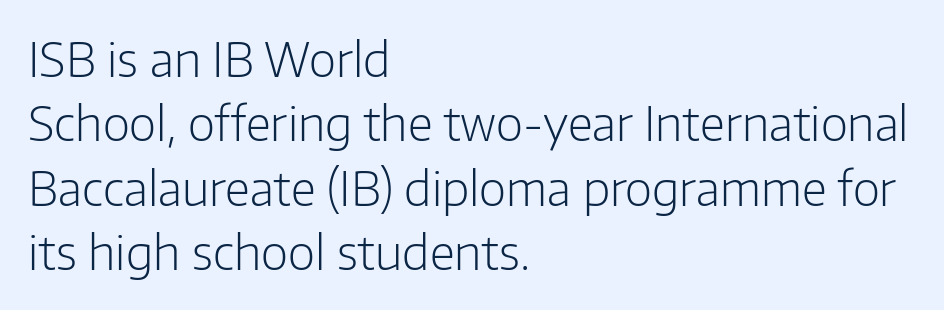
Leftover space on each line is placed entirely after the last word. The face used here is rendered with its standard letterfit. This sample keeps an unexceptional amount of space between lines. You could not count columns in this text — the font is proportionally spaced. Do the letters lean? They stand straight.
